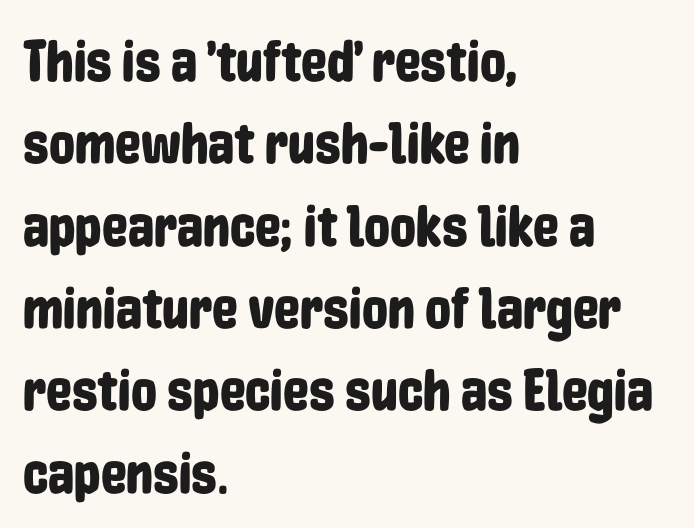
The image shows 58 px condensed sans-serif type, upright; set left-aligned, normal line spacing (1.42x), normal letter spacing, not underlined; low stroke contrast and a medium x-height.
